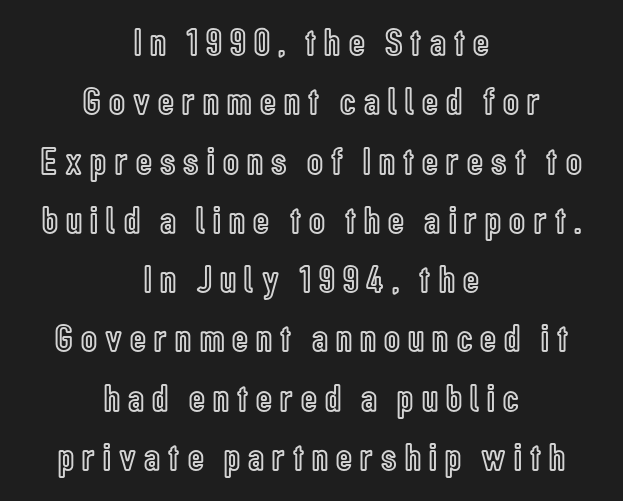
{"italic": "no", "width": "condensed", "x_height": "medium", "monospaced": "no", "underline": "no", "align": "center", "line_spacing": "normal", "line_spacing_ratio": 1.52, "letter_spacing": "wide", "letter_spacing_em": 0.21, "glyph_px": 39}
